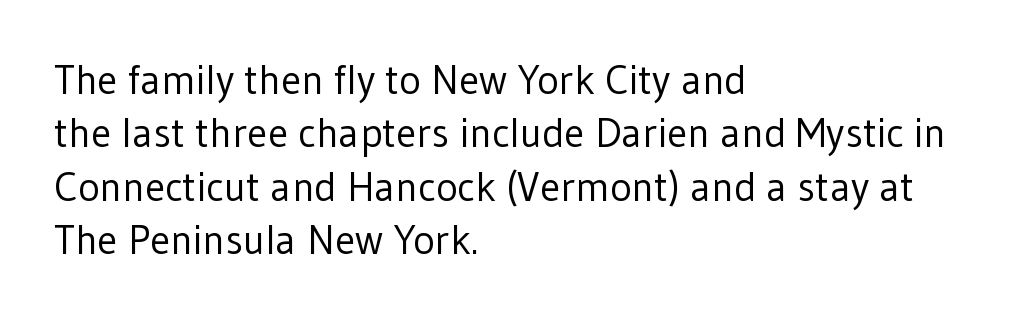
The image shows 41 px regular-weight sans-serif type, upright; set left-aligned, normal line spacing (1.3x), normal letter spacing, not underlined; low stroke contrast and a medium x-height.
